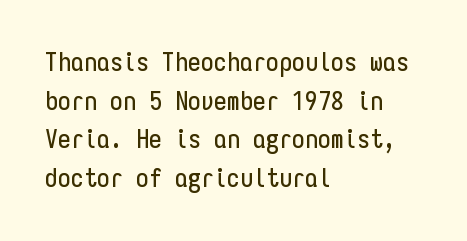
{"italic": "no", "underline": "no", "align": "left", "line_spacing": "normal", "line_spacing_ratio": 1.49, "letter_spacing": "normal", "letter_spacing_em": 0.0, "glyph_px": 26}
